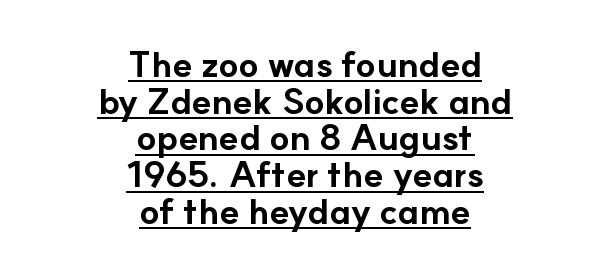
Q: Is the text bold? A: Yes.
Q: Is the text italic (slanted)? A: No, it is upright.
Q: Is the typeface a serif or a sans-serif typeface? A: Sans-serif.
Q: Is the text underlined? A: Yes.
Q: How is the paragraph aligned? A: Centered.
Q: Is the spacing between letters normal or unusually wide? A: Normal.
Q: Is the spacing between lines tight, normal or loose? A: Tight.
Q: Width (condensed, normal, or wide)? A: Normal.
Q: Stroke contrast? A: Low.
Q: x-height? A: Small.
Q: Monospaced? A: No.
